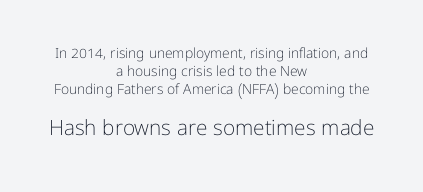
The image shows 21 px text type, upright; set centered, normal line spacing (1.3x), normal letter spacing, not underlined; the second (bottom) block is 1.5x larger.
